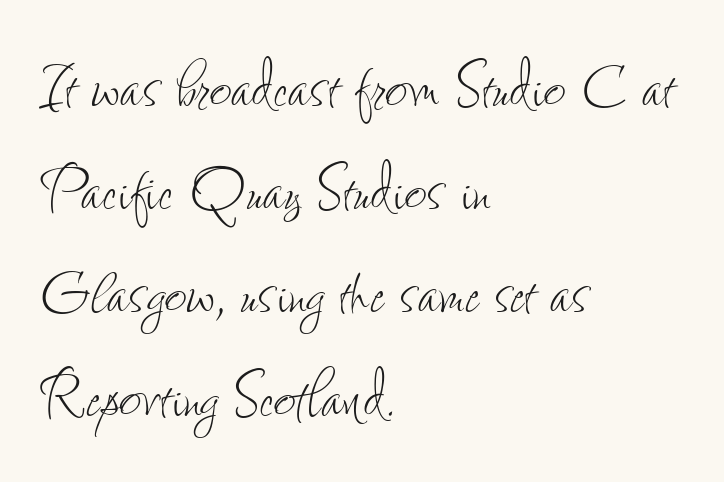
{"bold": "no", "weight": "thin", "width": "condensed", "stroke_contrast": "low", "x_height": "small", "monospaced": "no", "underline": "no", "align": "left", "line_spacing": "normal", "line_spacing_ratio": 1.34, "letter_spacing": "normal", "letter_spacing_em": 0.0, "glyph_px": 77}
